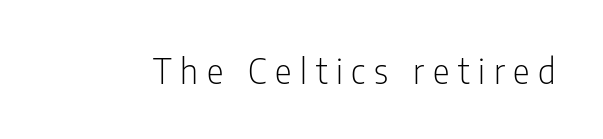
{"serif": "no", "italic": "no", "bold": "no", "weight": "light", "width": "condensed", "stroke_contrast": "low", "x_height": "medium", "monospaced": "no", "underline": "no", "letter_spacing": "wide", "letter_spacing_em": 0.25, "glyph_px": 35}
